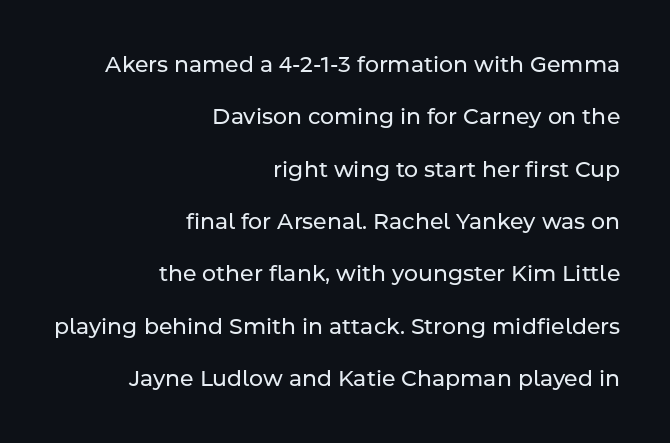
The image shows 22 px text type, upright; set right-aligned, loose line spacing (2.38x), normal letter spacing, not underlined.
